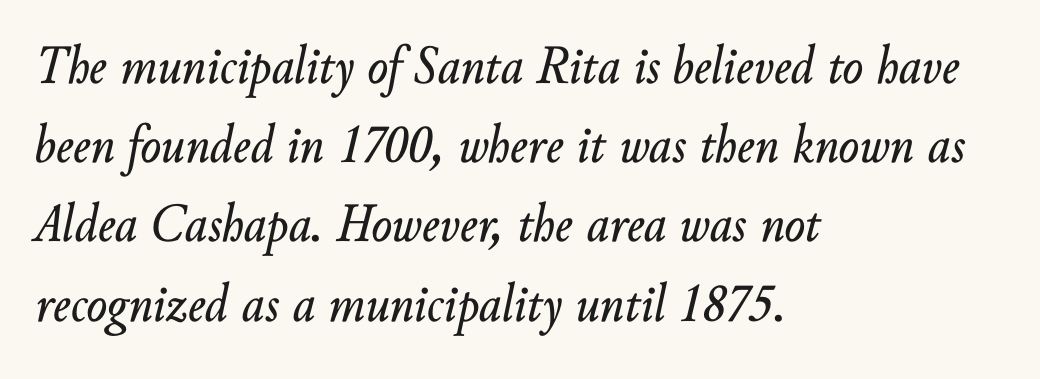
Note the varied advance widths — an 'i' is clearly narrower than an 'm'. The face used here has a pronounced slope to its letters. You could call the tracking neutral — neither tight nor loose. Descenders hang freely into open space.
